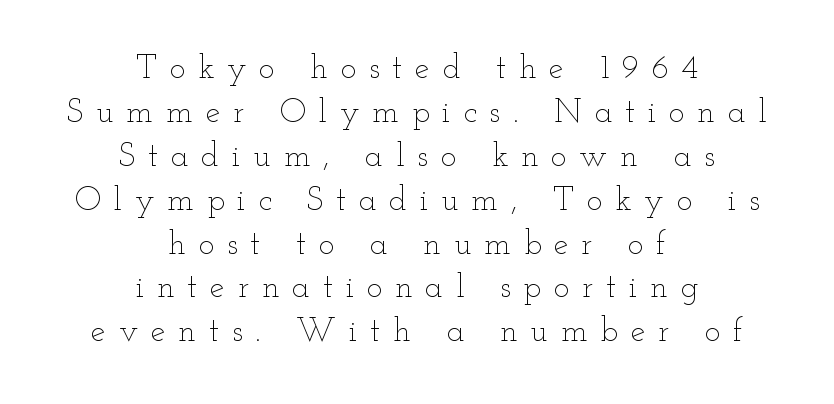
Q: Is the text bold? A: No.
Q: Is the text italic (slanted)? A: No, it is upright.
Q: Is the text underlined? A: No.
Q: How is the paragraph aligned? A: Centered.
Q: Is the spacing between letters normal or unusually wide? A: Unusually wide.
Q: Is the spacing between lines tight, normal or loose? A: Normal.
Q: Width (condensed, normal, or wide)? A: Wide.
Q: Stroke contrast? A: Low.
Q: x-height? A: Small.
Q: Monospaced? A: No.
